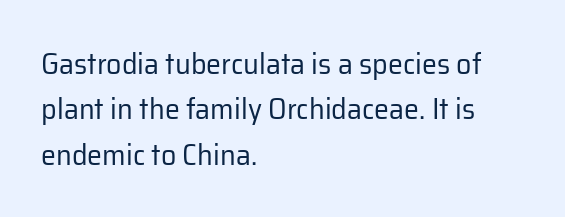
Q: Is the text bold? A: No.
Q: Is the text italic (slanted)? A: No, it is upright.
Q: Is the typeface a serif or a sans-serif typeface? A: Sans-serif.
Q: Is the text underlined? A: No.
Q: How is the paragraph aligned? A: Left-aligned.
Q: Is the spacing between letters normal or unusually wide? A: Normal.
Q: Is the spacing between lines tight, normal or loose? A: Normal.
Q: Width (condensed, normal, or wide)? A: Normal.
Q: Stroke contrast? A: Low.
Q: x-height? A: Medium.
Q: Monospaced? A: No.
